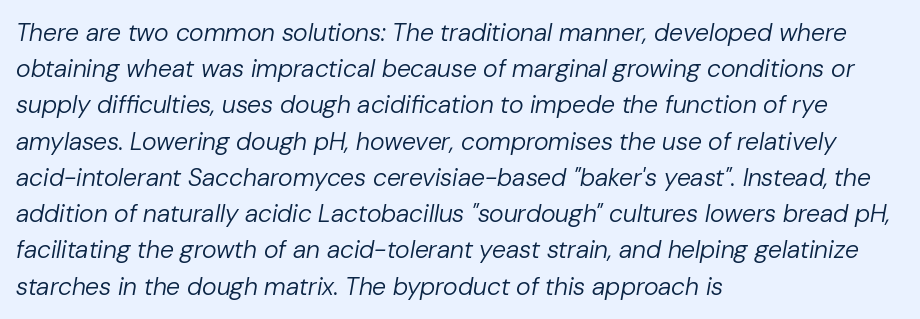
{"italic": "yes", "lean": "right", "slant_degrees": 10, "bold": "no", "underline": "no", "align": "left", "line_spacing": "normal", "line_spacing_ratio": 1.45, "letter_spacing": "normal", "letter_spacing_em": 0.0, "glyph_px": 25}
